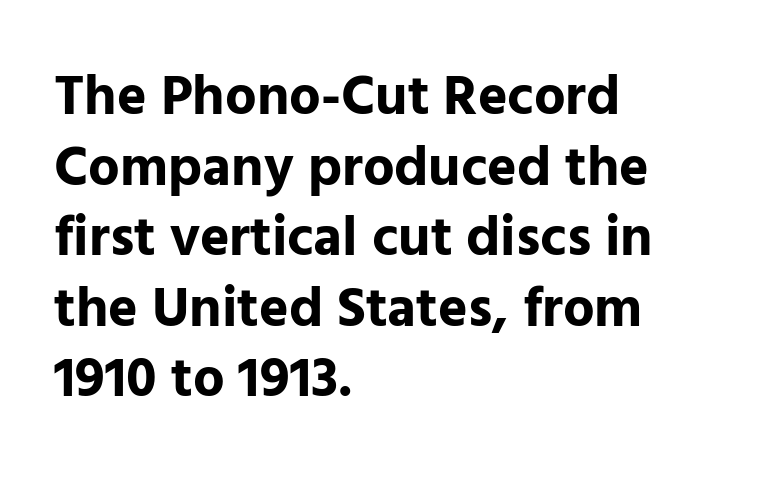
The image shows 56 px bold sans-serif type, upright; set left-aligned, normal line spacing (1.26x), normal letter spacing, not underlined; low stroke contrast and a medium x-height.
